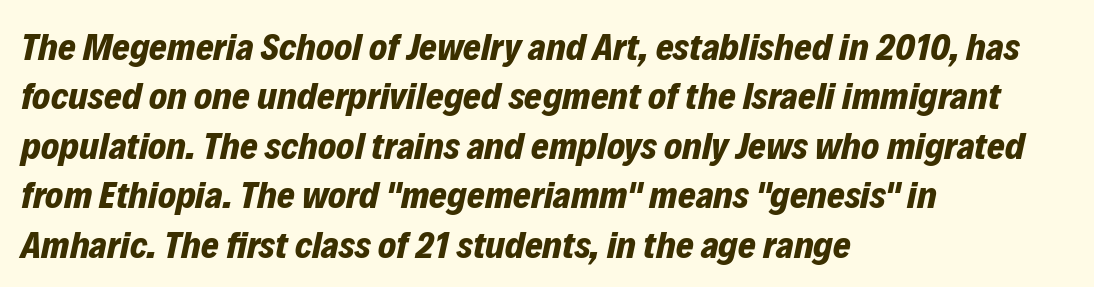
{"italic": "yes", "lean": "right", "slant_degrees": 12, "bold": "yes", "weight": "bold", "width": "normal", "stroke_contrast": "low", "x_height": "medium", "monospaced": "no", "underline": "no", "align": "left", "line_spacing": "normal", "line_spacing_ratio": 1.3, "letter_spacing": "normal", "letter_spacing_em": 0.0, "glyph_px": 38}
